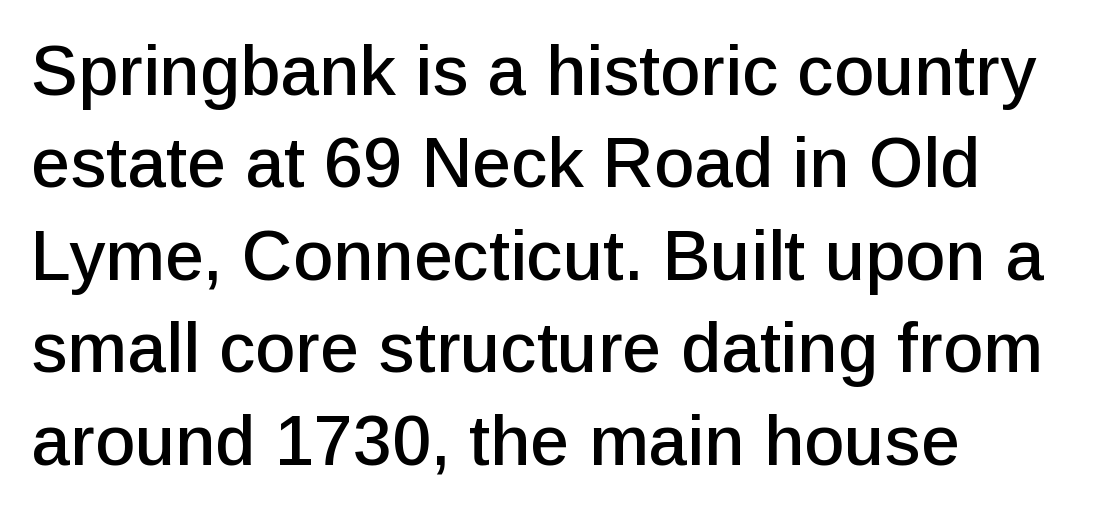
The image shows 70 px sans-serif type, upright; set left-aligned, normal line spacing (1.32x), normal letter spacing, not underlined; low stroke contrast and a medium x-height.
